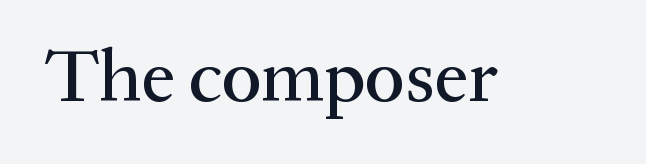
The glyphs are unaccompanied by any horizontal stroke below them. Note the varied advance widths — an 'i' is clearly narrower than an 'm'. How are the letters spaced? Ordinarily, with no added tracking. Unlike italic type, these characters show no tilt at all.
